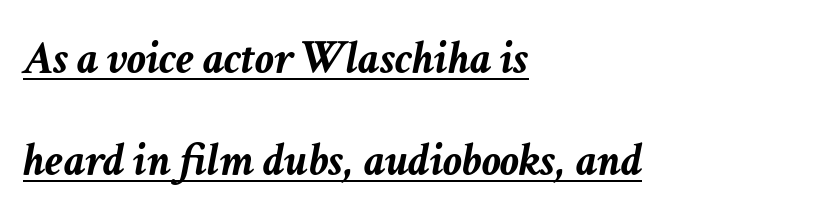
{"italic": "yes", "lean": "right", "slant_degrees": 11, "bold": "yes", "weight": "semibold", "width": "normal", "stroke_contrast": "low", "x_height": "medium", "monospaced": "no", "underline": "yes", "align": "left", "line_spacing": "loose", "line_spacing_ratio": 2.18, "letter_spacing": "normal", "letter_spacing_em": 0.0, "glyph_px": 47}
